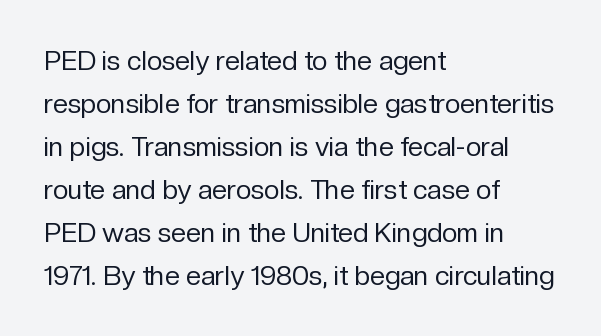
Line beginnings align vertically; line endings do not. Quick note: not italic, upright. No chunkiness to these letters — they're not bold. Default kerning and tracking; the words read as compact shapes.
